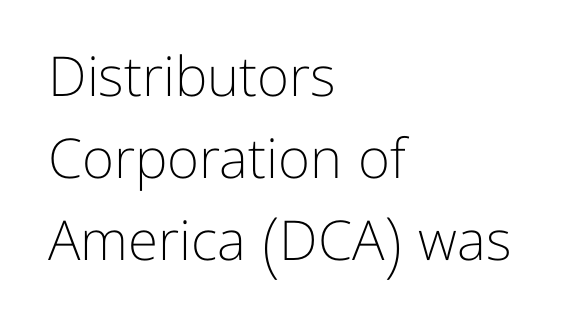
The image shows 55 px light sans-serif type, upright; set left-aligned, normal line spacing (1.49x), normal letter spacing, not underlined; low stroke contrast and a medium x-height.
